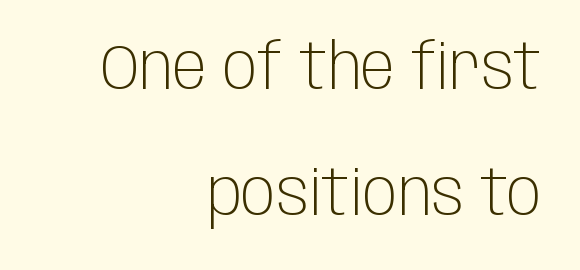
Heft: none added — not bold. Grotesque or geometric, the face here clearly has no serifs. Decoration check: the copy has no underline. Vertical strokes here are truly vertical. In terms of leading, this rendering errs on the spacious side. These lines stack with their right ends in a neat column.
